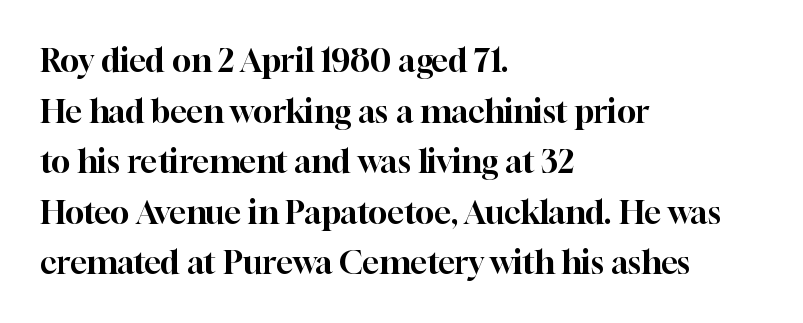
{"serif": "yes", "italic": "no", "width": "normal", "stroke_contrast": "high", "x_height": "medium", "monospaced": "no", "underline": "no", "align": "left", "line_spacing": "normal", "line_spacing_ratio": 1.58, "letter_spacing": "normal", "letter_spacing_em": 0.0, "glyph_px": 32}
